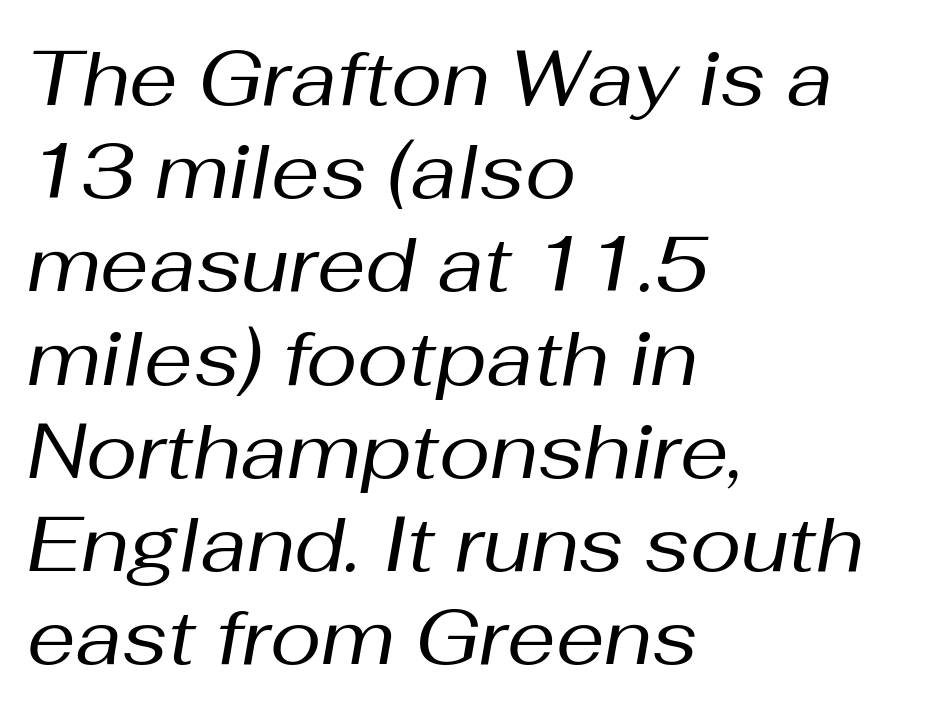
{"italic": "yes", "lean": "right", "slant_degrees": 10, "bold": "no", "weight": "regular", "width": "normal", "stroke_contrast": "medium", "x_height": "medium", "monospaced": "no", "underline": "no", "align": "left", "line_spacing_ratio": 1.21, "letter_spacing": "normal", "letter_spacing_em": 0.0, "glyph_px": 77}
